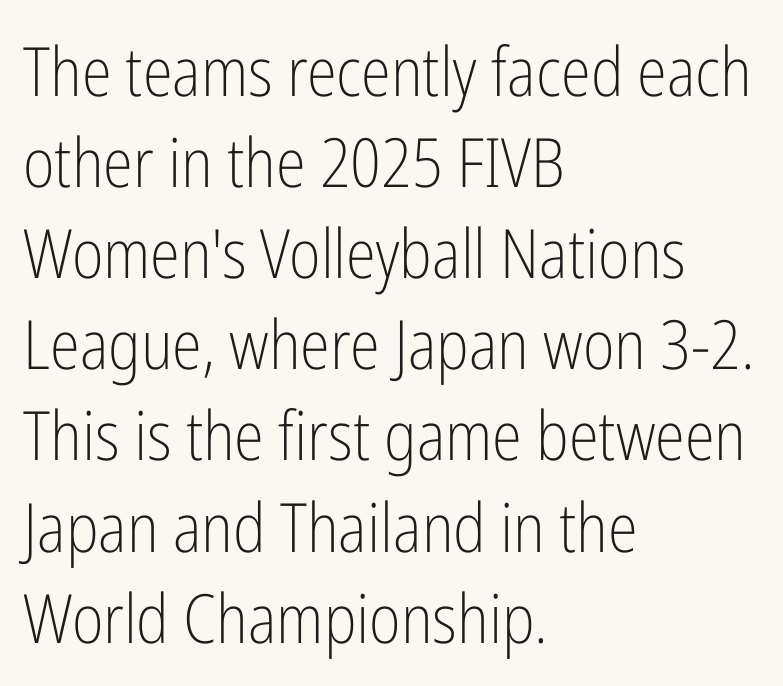
The image shows 68 px light, condensed sans-serif type, upright; set left-aligned, normal line spacing (1.34x), normal letter spacing, not underlined; low stroke contrast and a medium x-height.
